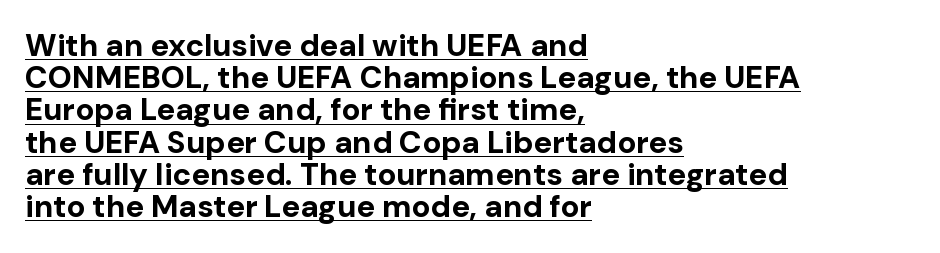
The image shows 31 px bold sans-serif type, upright; set left-aligned, tight line spacing (1.04x), normal letter spacing, underlined; low stroke contrast and a medium x-height.
